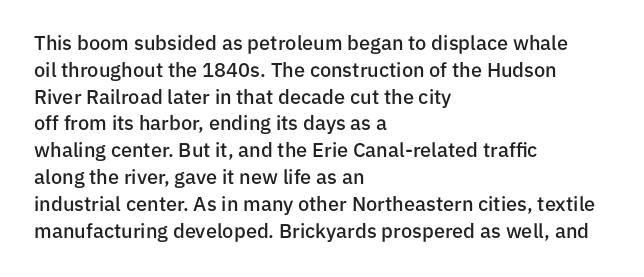
{"italic": "no", "bold": "semi", "underline": "no", "align": "left", "line_spacing": "normal", "line_spacing_ratio": 1.34, "letter_spacing": "normal", "letter_spacing_em": 0.0, "glyph_px": 20}
